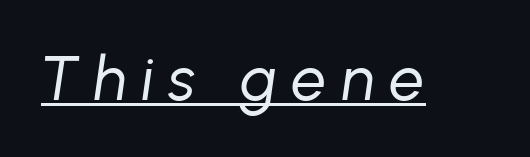
{"italic": "yes", "lean": "right", "slant_degrees": 8, "bold": "no", "weight": "regular", "width": "normal", "stroke_contrast": "low", "x_height": "medium", "monospaced": "no", "underline": "yes", "letter_spacing": "wide", "letter_spacing_em": 0.24, "glyph_px": 62}
